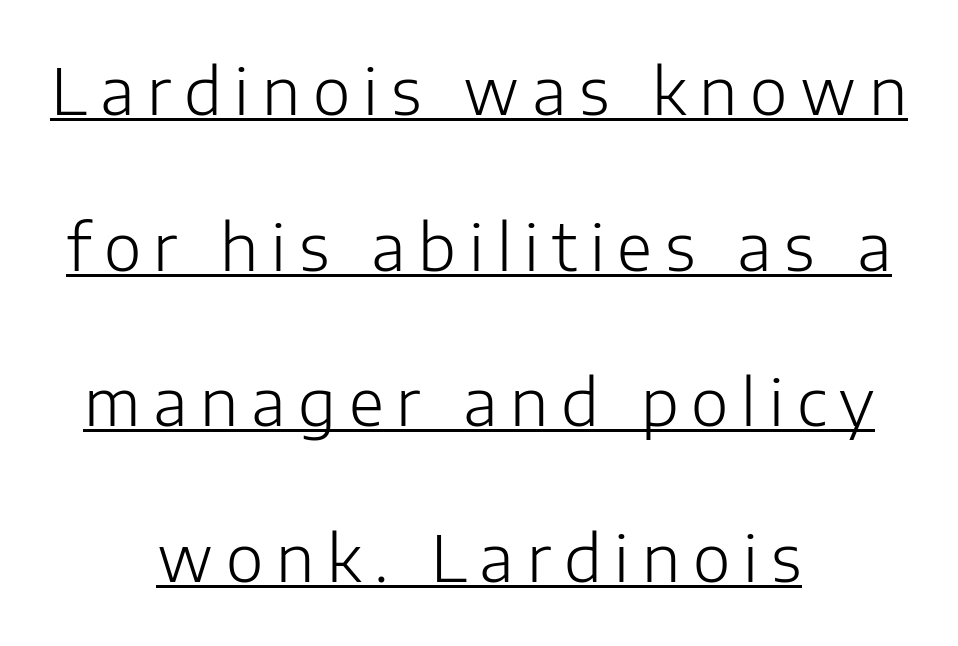
Q: Is the text bold? A: No.
Q: Is the text italic (slanted)? A: No, it is upright.
Q: Is the typeface a serif or a sans-serif typeface? A: Sans-serif.
Q: Is the text underlined? A: Yes.
Q: How is the paragraph aligned? A: Centered.
Q: Is the spacing between letters normal or unusually wide? A: Unusually wide.
Q: Is the spacing between lines tight, normal or loose? A: Loose.
Q: Width (condensed, normal, or wide)? A: Normal.
Q: Stroke contrast? A: Low.
Q: x-height? A: Medium.
Q: Monospaced? A: No.
